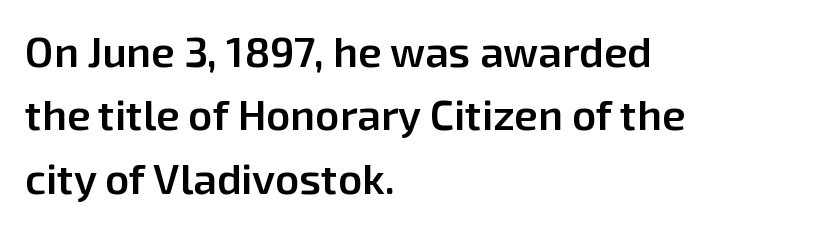
Q: Is the text bold? A: Semi-bold.
Q: Is the text italic (slanted)? A: No, it is upright.
Q: Is the typeface a serif or a sans-serif typeface? A: Sans-serif.
Q: Is the text underlined? A: No.
Q: How is the paragraph aligned? A: Left-aligned.
Q: Is the spacing between letters normal or unusually wide? A: Normal.
Q: Is the spacing between lines tight, normal or loose? A: Normal.
Q: Width (condensed, normal, or wide)? A: Normal.
Q: Stroke contrast? A: Low.
Q: x-height? A: Medium.
Q: Monospaced? A: No.
